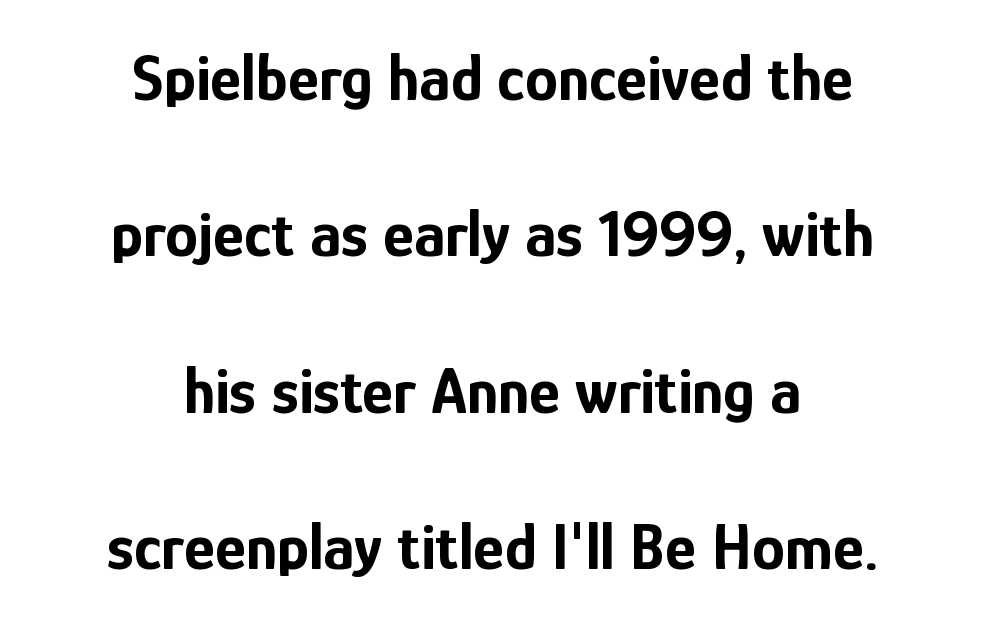
Q: Is the text bold? A: Yes.
Q: Is the text italic (slanted)? A: No, it is upright.
Q: Is the typeface a serif or a sans-serif typeface? A: Sans-serif.
Q: Is the text underlined? A: No.
Q: How is the paragraph aligned? A: Centered.
Q: Is the spacing between letters normal or unusually wide? A: Normal.
Q: Is the spacing between lines tight, normal or loose? A: Loose.
Q: Width (condensed, normal, or wide)? A: Condensed.
Q: Stroke contrast? A: Low.
Q: x-height? A: Medium.
Q: Monospaced? A: No.
